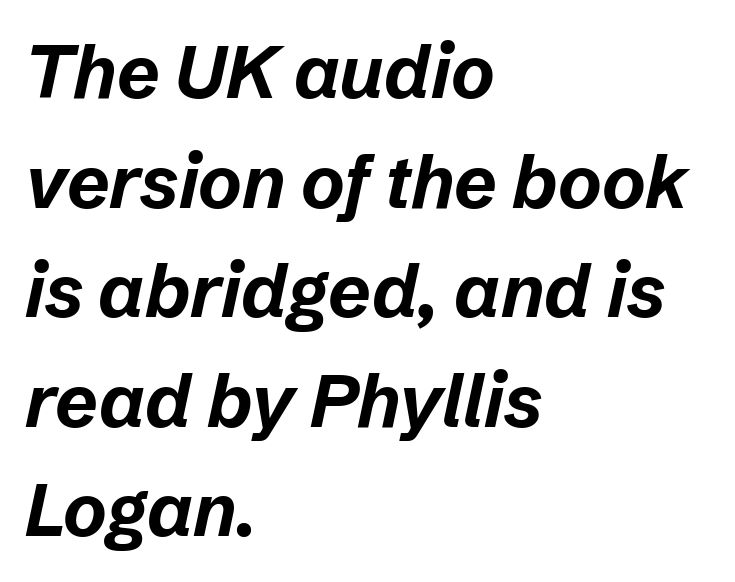
{"italic": "yes", "lean": "right", "slant_degrees": 12, "bold": "yes", "weight": "bold", "width": "normal", "stroke_contrast": "low", "x_height": "medium", "monospaced": "no", "underline": "no", "align": "left", "line_spacing": "normal", "line_spacing_ratio": 1.48, "letter_spacing": "normal", "letter_spacing_em": 0.0, "glyph_px": 74}
